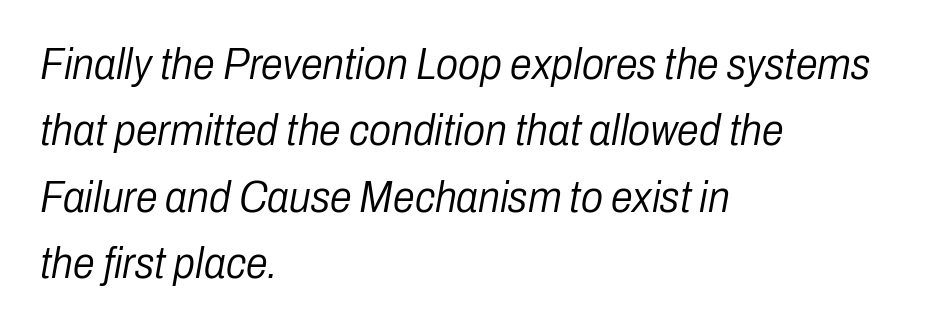
If you measured baseline to baseline, you'd find a middling distance. How are the letters spaced? Ordinarily, with no added tracking. The strokes are not fattened; the text isn't bold. It's the slanting kind of type.
